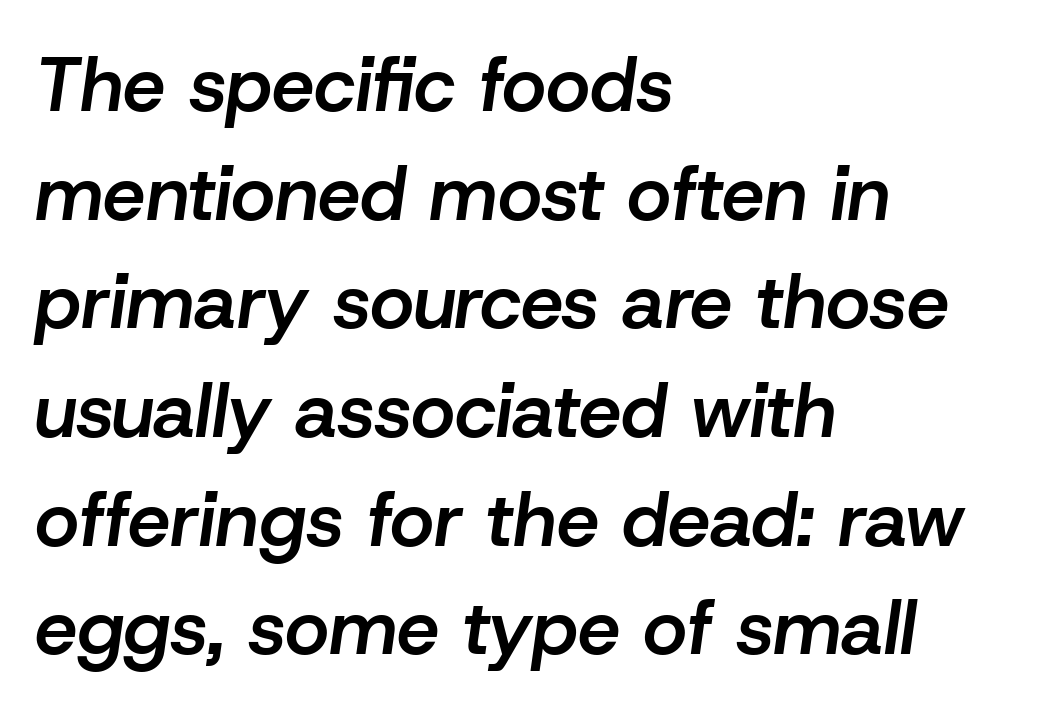
A typesetter would call this leading conventional body-copy spacing. This is moderately heavy type, rendered in semibold. Quick note: underline off. Each letter keeps its own natural width here, so spacing adapts to shape.
